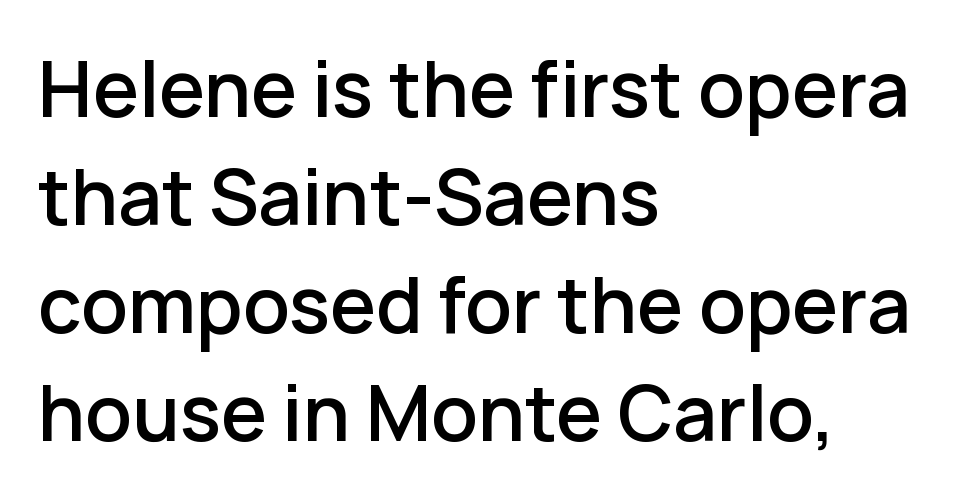
The image shows 74 px semibold sans-serif type, upright; set left-aligned, normal line spacing (1.46x), normal letter spacing, not underlined; low stroke contrast and a medium x-height.
